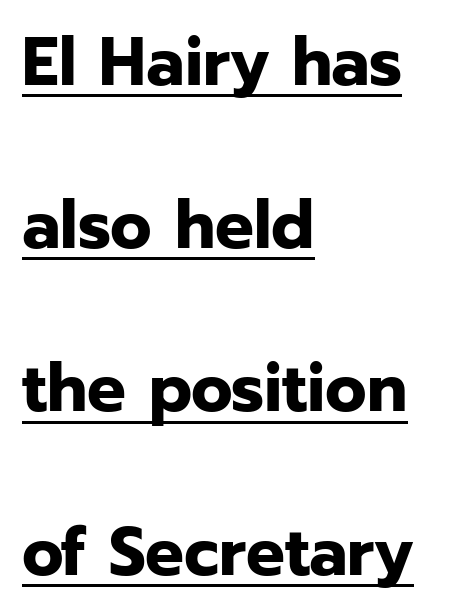
Q: Is the text bold? A: Yes.
Q: Is the text italic (slanted)? A: No, it is upright.
Q: Is the typeface a serif or a sans-serif typeface? A: Sans-serif.
Q: Is the text underlined? A: Yes.
Q: How is the paragraph aligned? A: Left-aligned.
Q: Is the spacing between letters normal or unusually wide? A: Normal.
Q: Is the spacing between lines tight, normal or loose? A: Loose.
Q: Width (condensed, normal, or wide)? A: Normal.
Q: Stroke contrast? A: Low.
Q: x-height? A: Medium.
Q: Monospaced? A: No.
